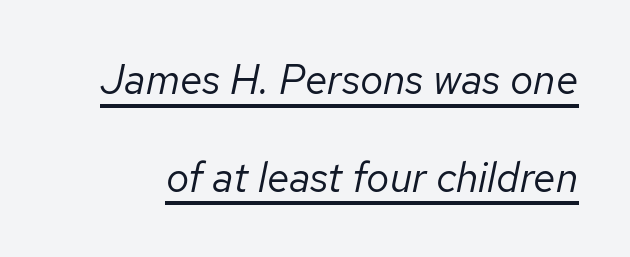
The image shows 41 px regular-weight type, italic (leaning right); set loose line spacing (2.38x), normal letter spacing, underlined; low stroke contrast and a medium x-height.
